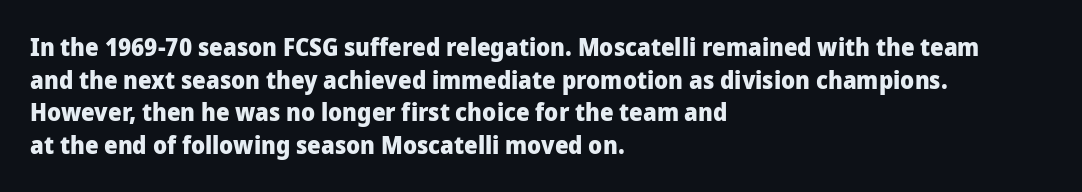
The image shows 24 px bold type, upright; set left-aligned, normal line spacing (1.36x), normal letter spacing, not underlined.
